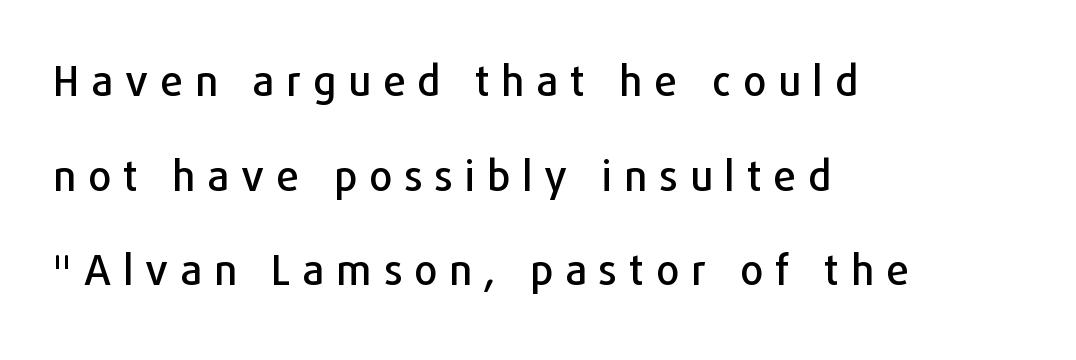
{"serif": "no", "italic": "no", "width": "normal", "stroke_contrast": "low", "x_height": "medium", "monospaced": "no", "underline": "no", "align": "left", "line_spacing": "loose", "line_spacing_ratio": 2.31, "letter_spacing": "wide", "letter_spacing_em": 0.29, "glyph_px": 41}
